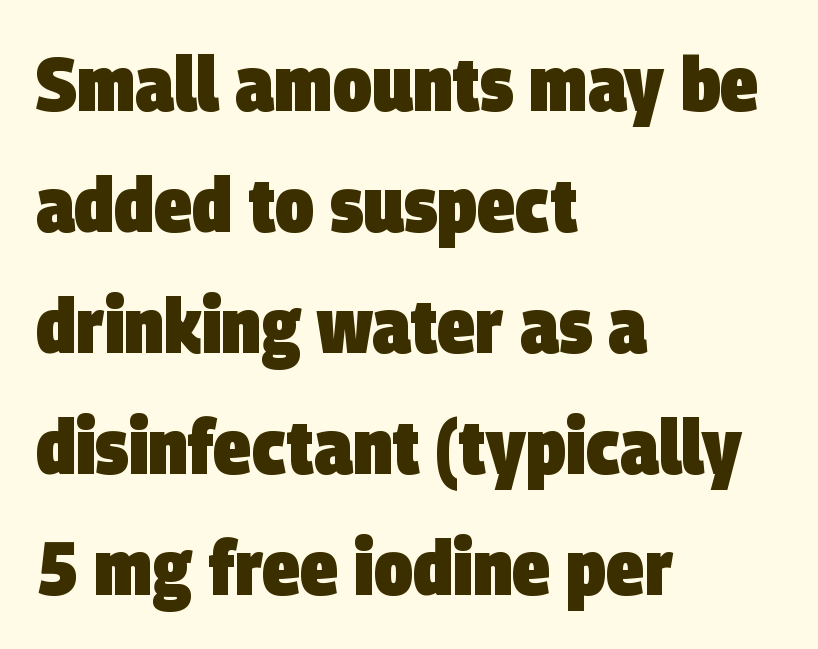
The image shows 77 px heavy, condensed sans-serif type; set left-aligned, normal line spacing (1.57x), normal letter spacing, not underlined; low stroke contrast and a large x-height.
